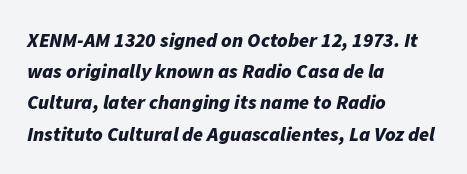
Q: Is the text bold? A: Yes.
Q: Is the text italic (slanted)? A: Yes, it leans right by about 11 degrees.
Q: Is the text underlined? A: No.
Q: How is the paragraph aligned? A: Left-aligned.
Q: Is the spacing between letters normal or unusually wide? A: Normal.
Q: Is the spacing between lines tight, normal or loose? A: Normal.
